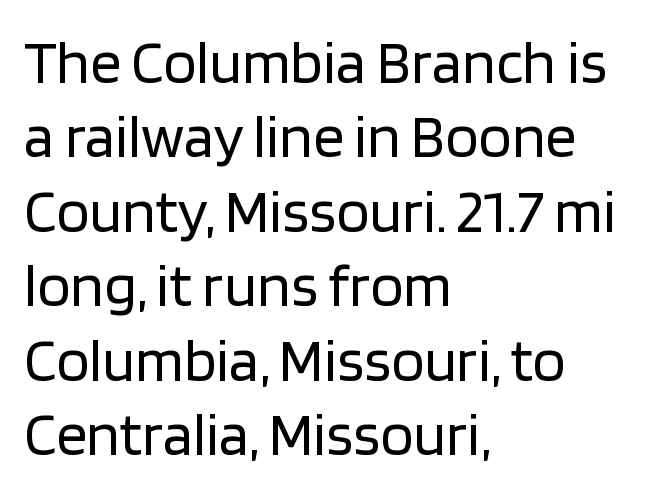
The type is set solid horizontally, with unmodified tracking. Rule under the text: the space is simply empty. Tall strokes in this sample are plumb rather than angled. Observe the absence of serifs on each vertical stroke in this sample.
